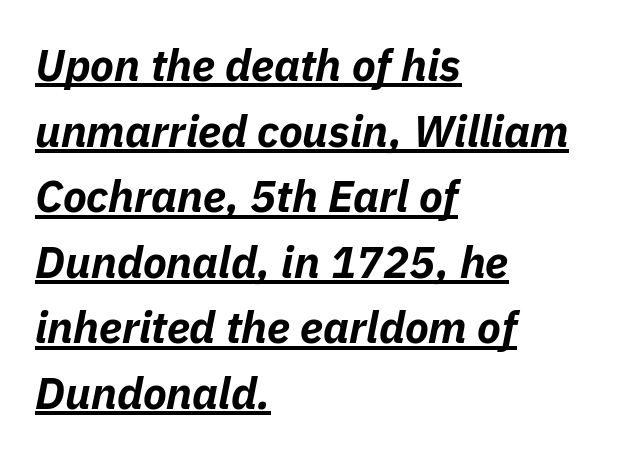
Q: Is the text bold? A: Yes.
Q: Is the text italic (slanted)? A: Yes, it leans right by about 11 degrees.
Q: Is the text underlined? A: Yes.
Q: How is the paragraph aligned? A: Left-aligned.
Q: Is the spacing between letters normal or unusually wide? A: Normal.
Q: Is the spacing between lines tight, normal or loose? A: Normal.
Q: Width (condensed, normal, or wide)? A: Normal.
Q: Stroke contrast? A: Low.
Q: x-height? A: Medium.
Q: Monospaced? A: No.
